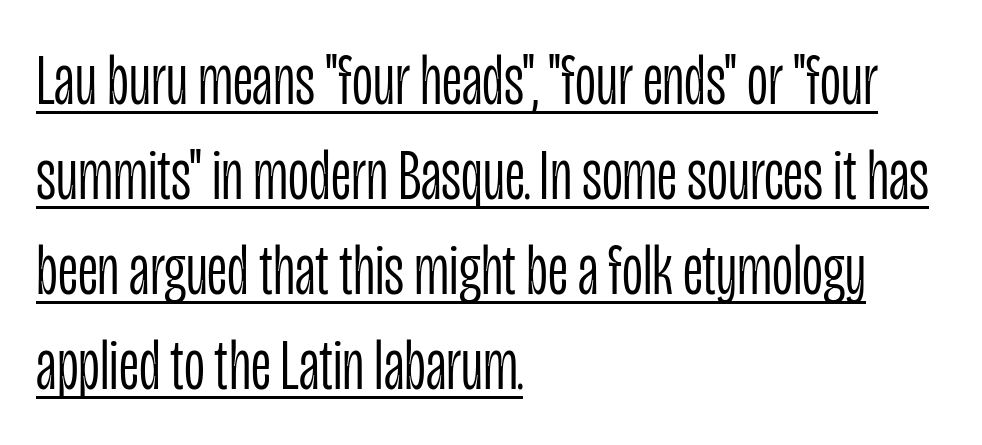
The image shows 73 px light, condensed sans-serif type, upright; set left-aligned, normal line spacing (1.3x), normal letter spacing, underlined; low stroke contrast and a large x-height.
